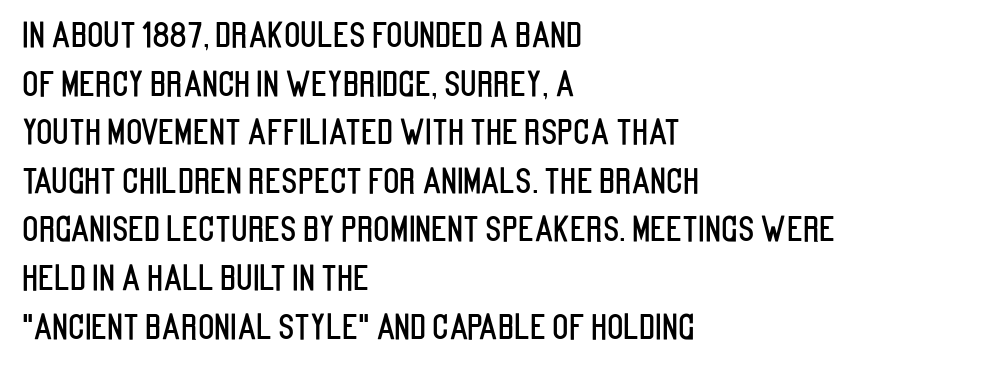
You could call the tracking neutral — neither tight nor loose. Italic: no, the glyphs are upright roman. Which margin do the lines hug? The left one — the right edge is uneven. Regular leading. Are there feet on the stems? There aren't — it's a sans. The area under the type is left untouched.
